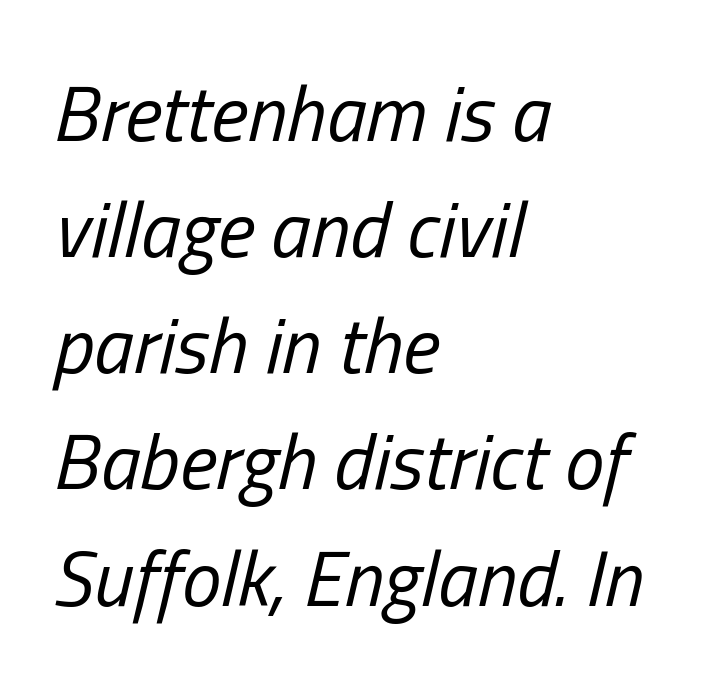
Stroke thickness stays within the range of a standard reading face or lighter. The letters advance in unequal steps, a hallmark of proportional type. Is there much room between lines? A standard amount, neither cramped nor airy. Emphasis-style slanted type is in use. Typeset ragged right — the left edge is the straight one. Spacing between characters is what you'd get straight out of the box.
